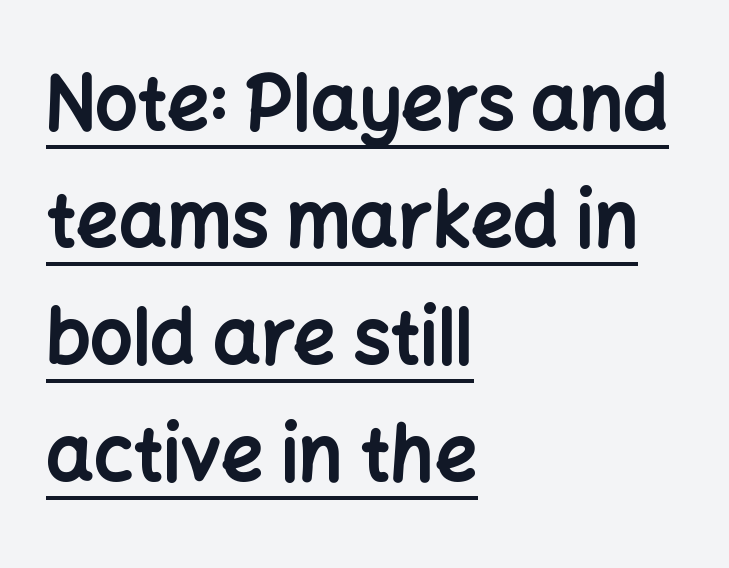
The image shows 75 px bold sans-serif type, upright; set left-aligned, normal line spacing (1.56x), normal letter spacing, underlined; low stroke contrast and a medium x-height.
